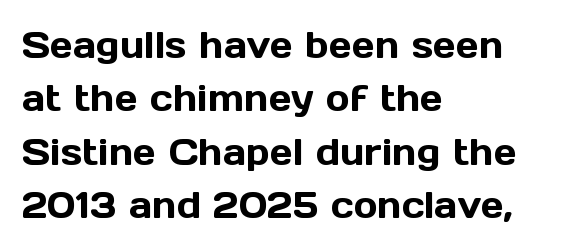
Q: Is the text italic (slanted)? A: No, it is upright.
Q: Is the typeface a serif or a sans-serif typeface? A: Sans-serif.
Q: Is the text underlined? A: No.
Q: How is the paragraph aligned? A: Left-aligned.
Q: Is the spacing between letters normal or unusually wide? A: Normal.
Q: Is the spacing between lines tight, normal or loose? A: Normal.
Q: Width (condensed, normal, or wide)? A: Normal.
Q: x-height? A: Medium.
Q: Monospaced? A: No.
